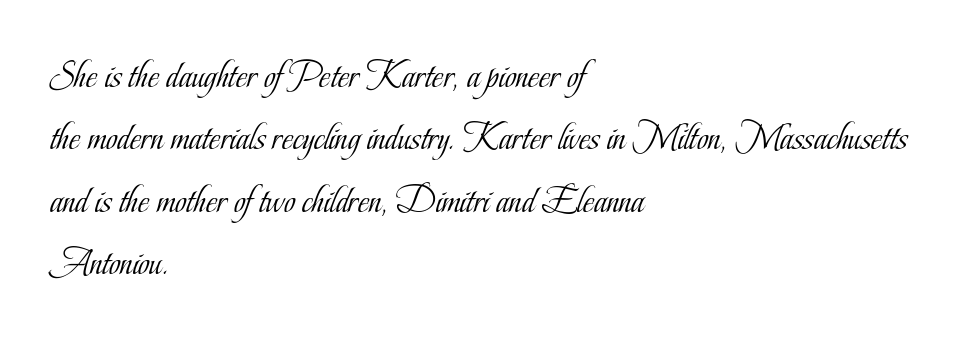
The letters carry serifs — small finishing strokes at the ends of their stems. Line beginnings align vertically; line endings do not. The rendering uses a moderate line-height, typical for paragraphs. Heaviness? Minimal to ordinary, like unemphasized prose. Quick note: underline off. Glyph-to-glyph distance matches everyday printed text.
